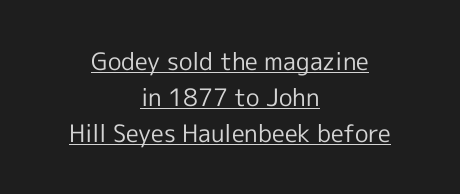
{"italic": "no", "bold": "no", "underline": "yes", "align": "center", "line_spacing": "normal", "line_spacing_ratio": 1.49, "letter_spacing": "normal", "letter_spacing_em": 0.0, "glyph_px": 24}
